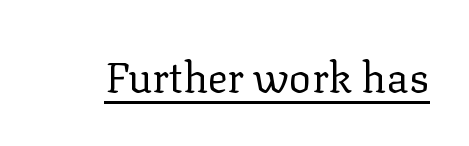
Letters have the restrained weight of plain body copy at most. This sample has the flowing, uneven cadence of proportional lettering. You could call the tracking neutral — neither tight nor loose. The letters stand upright; this is a roman face. The passage shown is underscored from start to finish. Examine the stroke ends and you'll spot serifs.
